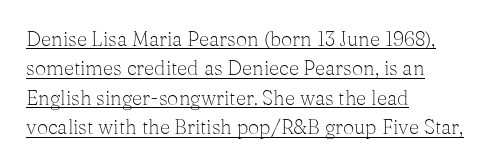
Q: Is the text bold? A: No.
Q: Is the text italic (slanted)? A: No, it is upright.
Q: Is the text underlined? A: Yes.
Q: How is the paragraph aligned? A: Left-aligned.
Q: Is the spacing between letters normal or unusually wide? A: Normal.
Q: Is the spacing between lines tight, normal or loose? A: Normal.
